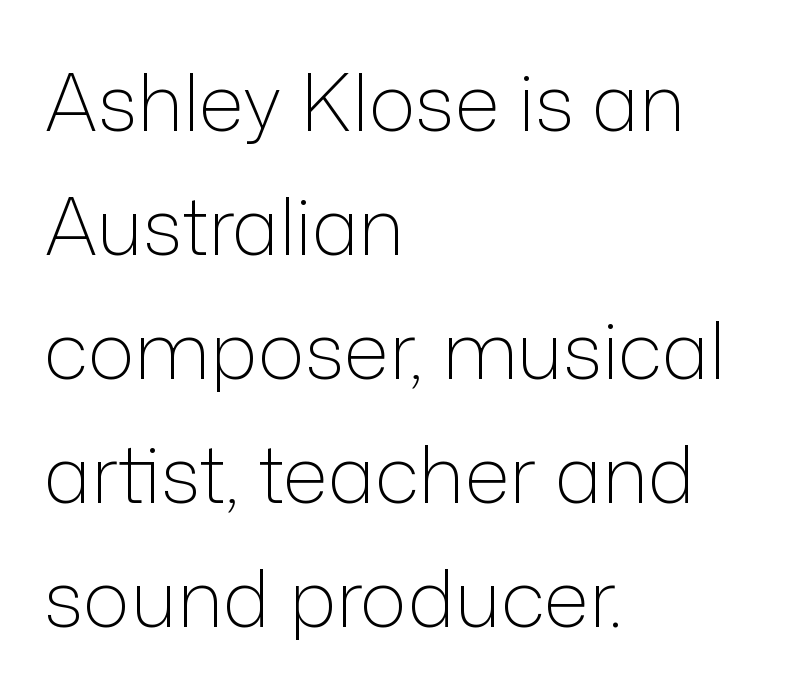
This is sans-serif lettering, the kind often seen on screens and signage. The passage shown is not underscored anywhere. The type sits square on the baseline with zero lean. Weight: regular or lighter. Here the designer chose a conventional face with non-uniform glyph widths. Spacing between characters is what you'd get straight out of the box.
